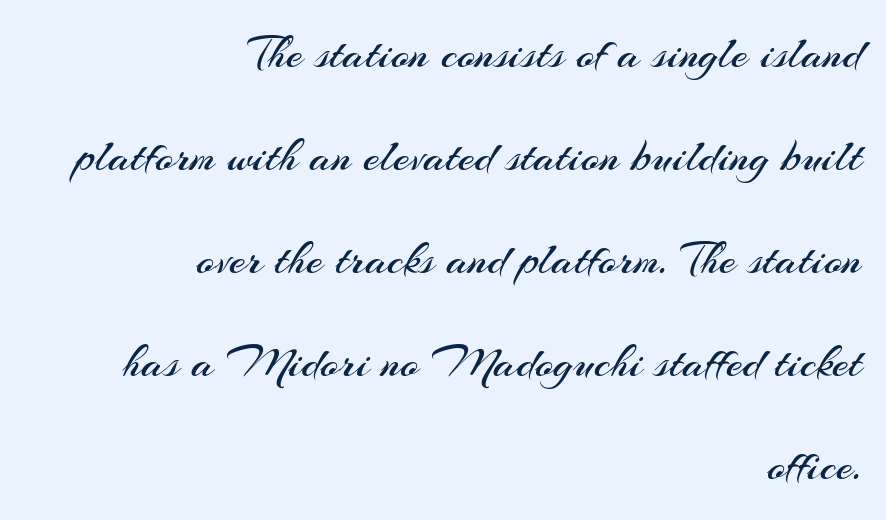
Q: Is the text bold? A: No.
Q: Is the text italic (slanted)? A: Yes.
Q: Is the typeface a serif or a sans-serif typeface? A: Sans-serif.
Q: Is the text underlined? A: No.
Q: How is the paragraph aligned? A: Right-aligned.
Q: Is the spacing between letters normal or unusually wide? A: Normal.
Q: Is the spacing between lines tight, normal or loose? A: Loose.
Q: Width (condensed, normal, or wide)? A: Normal.
Q: Stroke contrast? A: Medium.
Q: x-height? A: Small.
Q: Monospaced? A: No.
